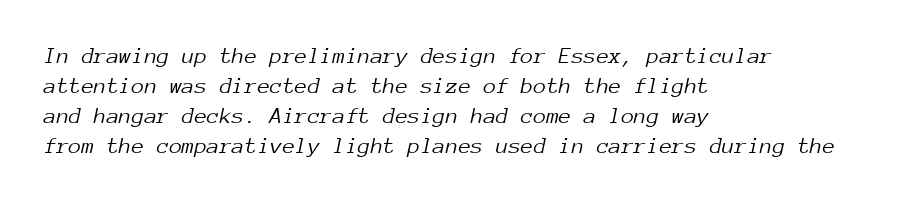
Q: Is the text bold? A: No.
Q: Is the text italic (slanted)? A: Yes, it leans right by about 12 degrees.
Q: Is the text underlined? A: No.
Q: How is the paragraph aligned? A: Left-aligned.
Q: Is the spacing between letters normal or unusually wide? A: Normal.
Q: Is the spacing between lines tight, normal or loose? A: Normal.
